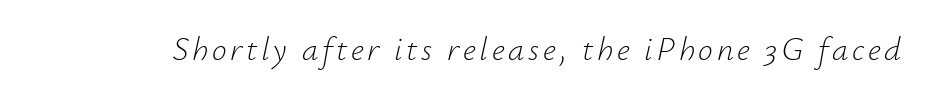
{"italic": "yes", "lean": "right", "slant_degrees": 12, "bold": "no", "weight": "light", "width": "normal", "stroke_contrast": "low", "x_height": "small", "monospaced": "no", "underline": "no", "glyph_px": 33}
